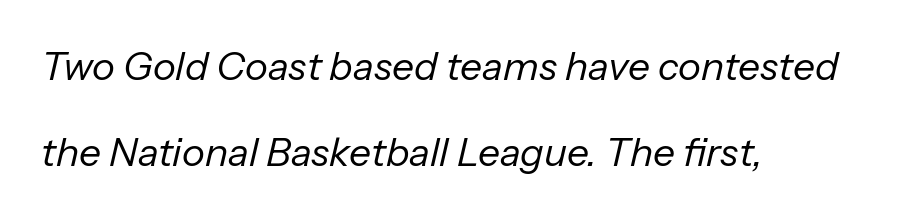
The image shows 39 px regular-weight type, italic (leaning right); set left-aligned, loose line spacing (2.21x), normal letter spacing, not underlined; low stroke contrast and a medium x-height.
